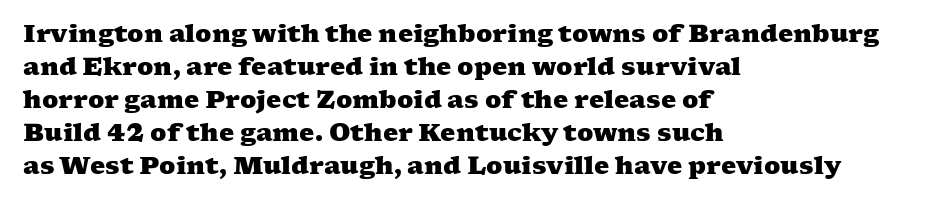
Honestly, the letter spacing is just normal — you wouldn't notice it. Typeset ragged right — the left edge is the straight one. The passage shown is emphatically bold. Lines of text with bare space underneath. The passage shown stacks its lines at a standard gap.
